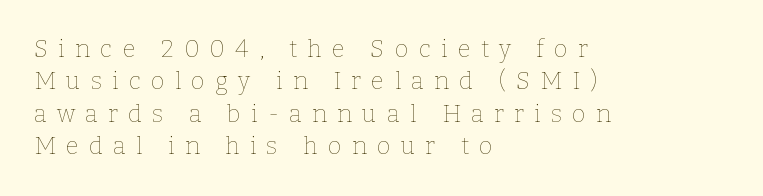
The image shows 24 px text type, upright; set left-aligned, normal line spacing (1.35x), unusually wide letter spacing (+0.42 em), not underlined.
